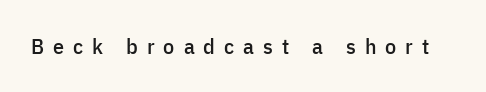
The image shows 22 px text type, upright; set unusually wide letter spacing (+0.41 em), not underlined.
